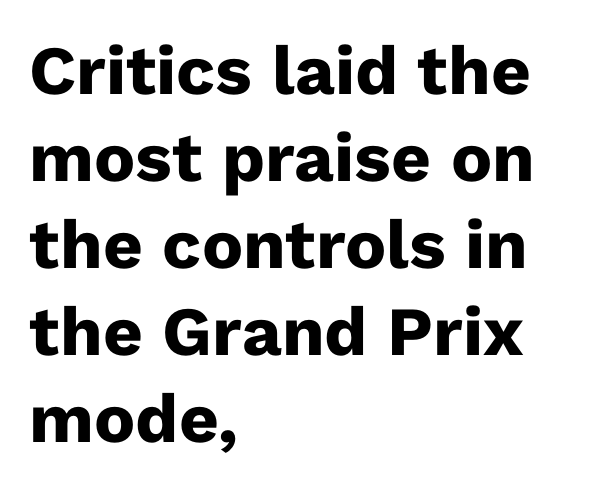
The image shows 69 px heavy sans-serif type, upright; set left-aligned, normal line spacing (1.26x), normal letter spacing, not underlined; low stroke contrast and a medium x-height.
